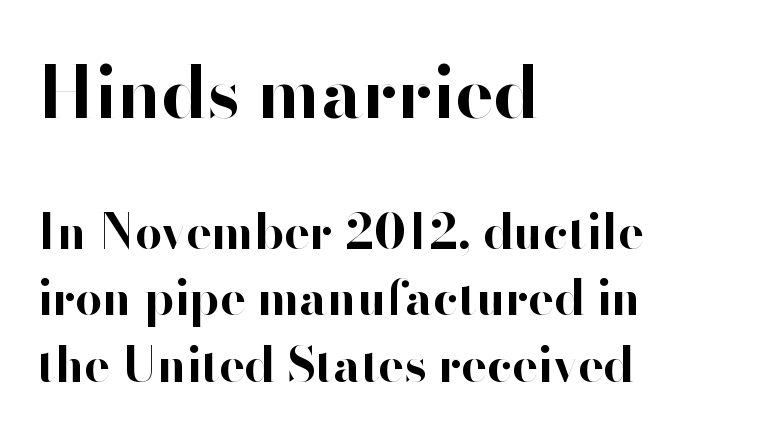
The image shows 72 px bold sans-serif type, upright; set left-aligned, normal line spacing (1.39x), normal letter spacing, not underlined; the first (top) block is 1.5x larger; high stroke contrast and a small x-height.
